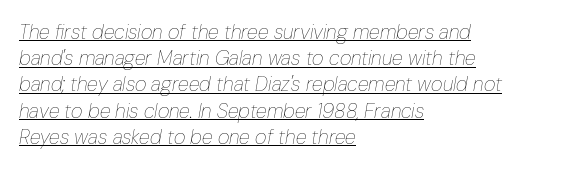
The characters are drawn with everyday or finer stroke widths. The type is set solid horizontally, with unmodified tracking. The text carries the slant typical of an italic or oblique font. Check the space under the baseline: a stroke is drawn there. The line-height multiplier appears to be the usual default.
